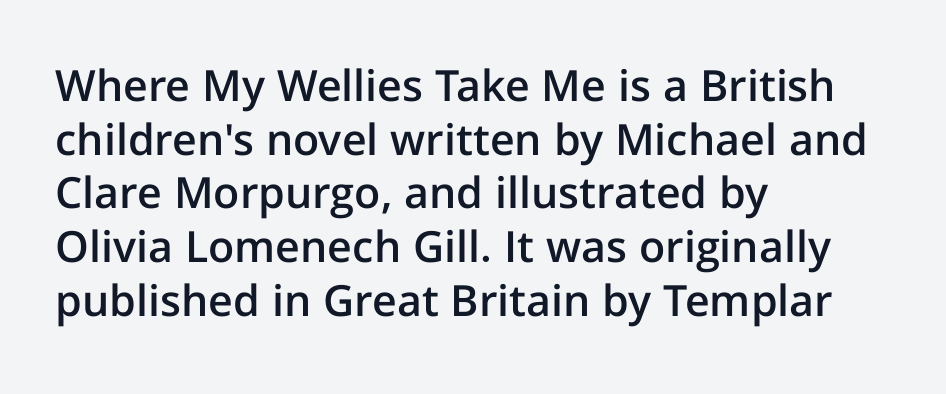
Q: Is the text bold? A: Semi-bold.
Q: Is the text italic (slanted)? A: No, it is upright.
Q: Is the typeface a serif or a sans-serif typeface? A: Sans-serif.
Q: Is the text underlined? A: No.
Q: How is the paragraph aligned? A: Left-aligned.
Q: Is the spacing between letters normal or unusually wide? A: Normal.
Q: Is the spacing between lines tight, normal or loose? A: Normal.
Q: Width (condensed, normal, or wide)? A: Normal.
Q: Stroke contrast? A: Low.
Q: x-height? A: Medium.
Q: Monospaced? A: No.
